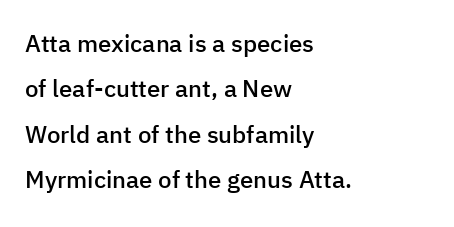
The image shows 24 px text type, upright; set left-aligned, line spacing 1.89x, normal letter spacing, not underlined.
